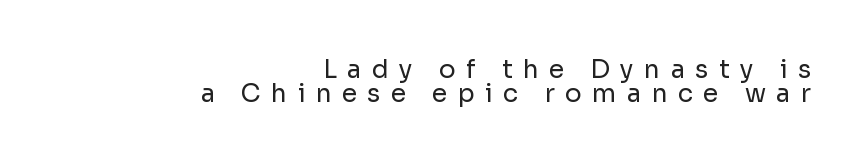
The image shows 25 px text type, upright; set right-aligned, tight line spacing (0.95x), unusually wide letter spacing (+0.41 em), not underlined.
